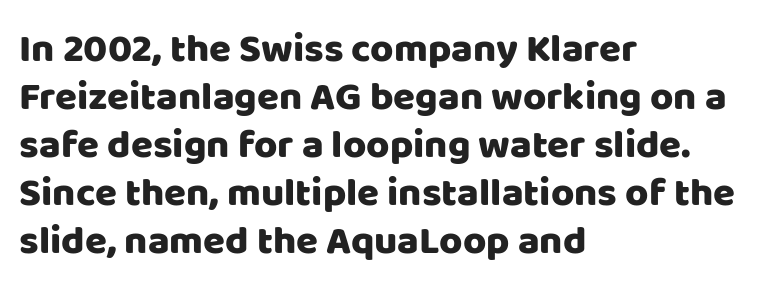
{"serif": "no", "italic": "no", "width": "normal", "stroke_contrast": "low", "x_height": "large", "monospaced": "no", "underline": "no", "align": "left", "line_spacing_ratio": 1.2, "letter_spacing": "normal", "letter_spacing_em": 0.0, "glyph_px": 40}
